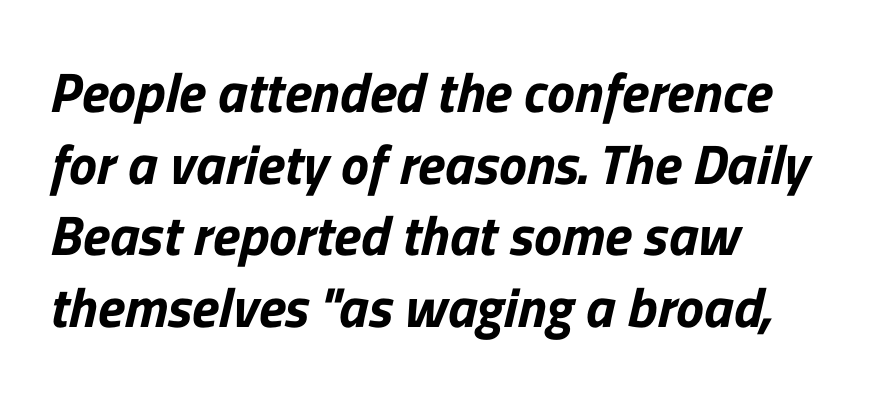
Q: Is the typeface a serif or a sans-serif typeface? A: Sans-serif.
Q: Is the text underlined? A: No.
Q: How is the paragraph aligned? A: Left-aligned.
Q: Is the spacing between letters normal or unusually wide? A: Normal.
Q: Is the spacing between lines tight, normal or loose? A: Normal.
Q: Width (condensed, normal, or wide)? A: Normal.
Q: Stroke contrast? A: Low.
Q: x-height? A: Medium.
Q: Monospaced? A: No.
